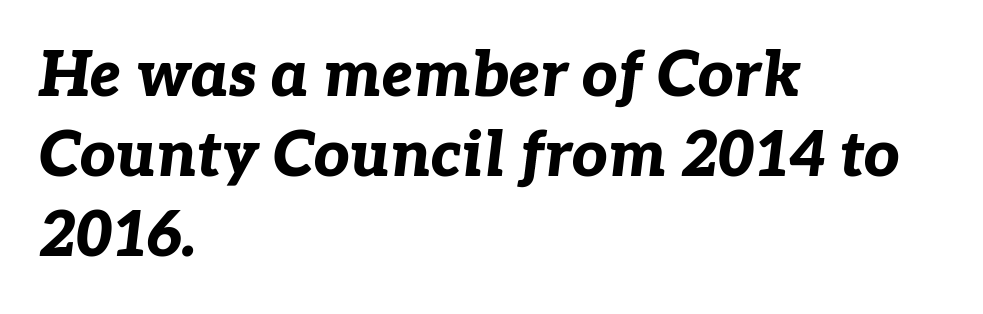
{"italic": "yes", "lean": "right", "slant_degrees": 7, "bold": "yes", "weight": "bold", "width": "normal", "stroke_contrast": "low", "x_height": "medium", "monospaced": "no", "underline": "no", "align": "left", "line_spacing": "normal", "line_spacing_ratio": 1.29, "letter_spacing": "normal", "letter_spacing_em": 0.0, "glyph_px": 62}
